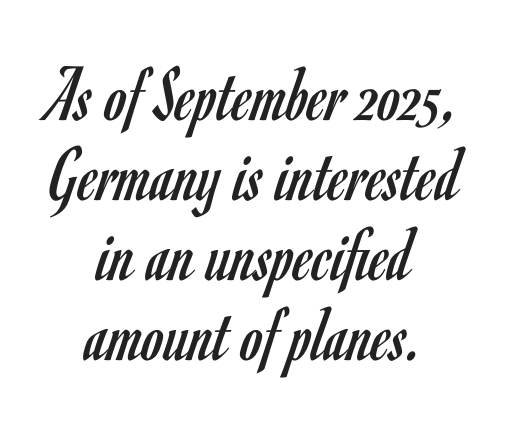
Q: Is the text bold? A: No.
Q: Is the text italic (slanted)? A: Yes.
Q: Is the typeface a serif or a sans-serif typeface? A: Sans-serif.
Q: Is the text underlined? A: No.
Q: How is the paragraph aligned? A: Centered.
Q: Is the spacing between letters normal or unusually wide? A: Normal.
Q: Is the spacing between lines tight, normal or loose? A: Tight.
Q: Width (condensed, normal, or wide)? A: Condensed.
Q: Stroke contrast? A: Low.
Q: x-height? A: Small.
Q: Monospaced? A: No.
